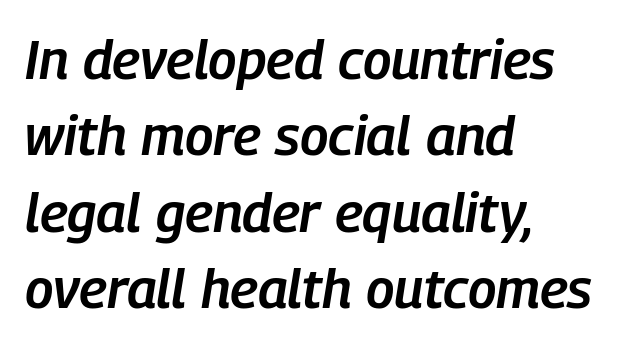
This rendering leaves character spacing at its baseline value. Line spacing here is normal. Line beginnings align vertically; line endings do not. Character widths vary here, with narrow letters taking less room than wide ones.
